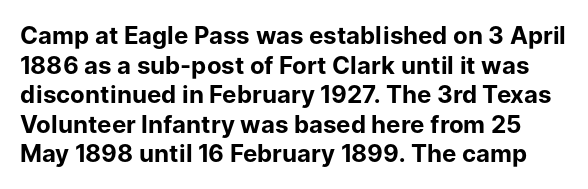
The image shows 24 px bold type, upright; set line spacing 1.23x, normal letter spacing, not underlined.
